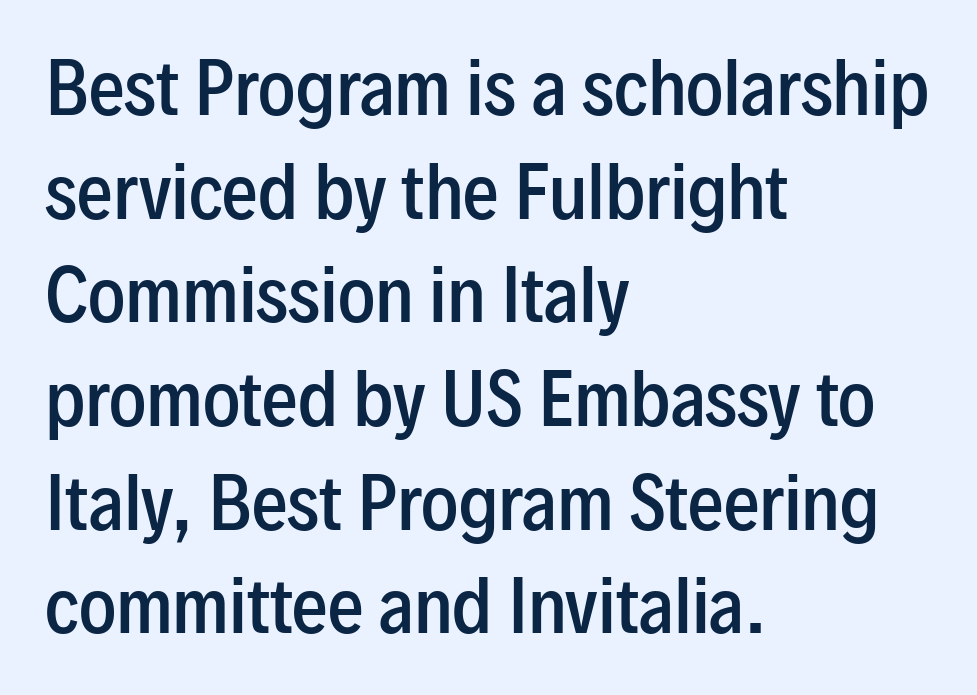
Is there much room between lines? A standard amount, neither cramped nor airy. The letters stand upright; this is a roman face. The strokes are fattened partway — semibold, not bold. Which margin do the lines hug? The left one — the right edge is uneven. Nope, no serifs anywhere on these letters. Underline: absent.
